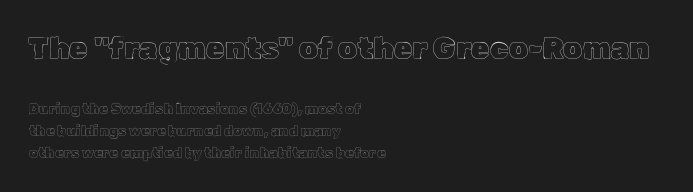
Q: Is the text italic (slanted)? A: No, it is upright.
Q: Is the text underlined? A: No.
Q: How is the paragraph aligned? A: Left-aligned.
Q: Is the spacing between letters normal or unusually wide? A: Normal.
Q: Is the spacing between lines tight, normal or loose? A: Normal.
Q: Which block of text is set in a larger size, the first (top) or the second (bottom)? A: The first (top) one.
Q: Width (condensed, normal, or wide)? A: Normal.
Q: x-height? A: Medium.
Q: Monospaced? A: No.
